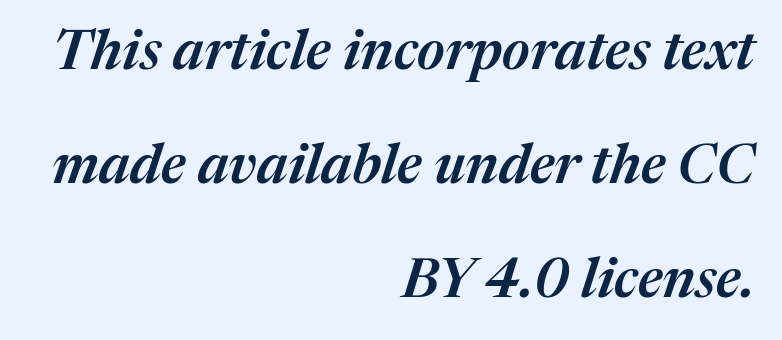
{"italic": "yes", "lean": "right", "slant_degrees": 17, "bold": "semi", "weight": "semibold", "width": "normal", "stroke_contrast": "medium", "x_height": "medium", "monospaced": "no", "underline": "no", "align": "right", "line_spacing": "loose", "line_spacing_ratio": 2.07, "letter_spacing": "normal", "letter_spacing_em": 0.0, "glyph_px": 55}
